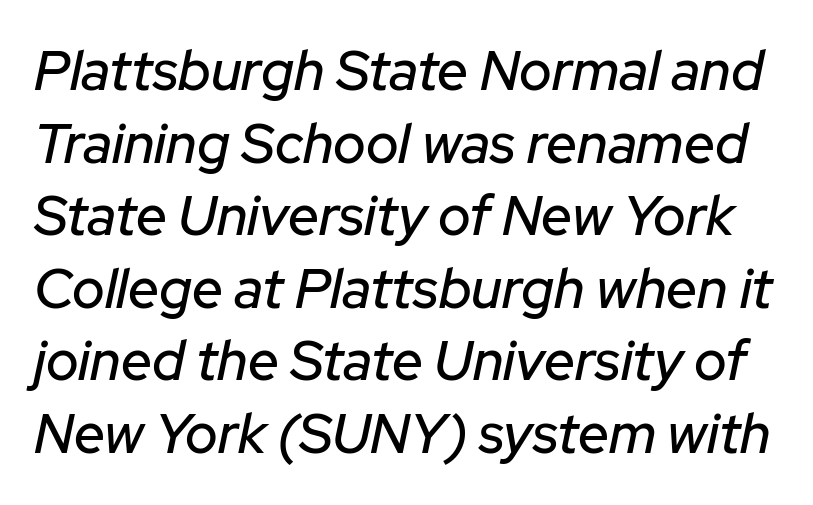
These lines are rendered in a variable-pitch font. Letters rest on an invisible, unmarked baseline. Notice how descenders clear the ascenders below comfortably — that's standard leading. The font's italic variant was chosen for this text. The letterforms sit shoulder to shoulder at normal distance.
